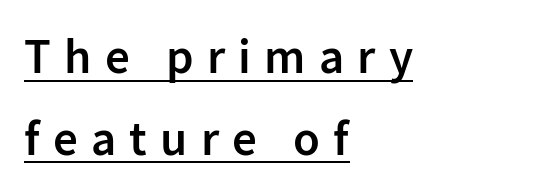
The rendering uses natural spacing where letterforms have individual widths. The sample has been set in demibold, a notch under bold. Check where the strokes stop: nothing finishes them off — pure sans. The ragged edge is on the right, which tells us the setting is flush left. Whoever set this chose a conventional vertical rhythm.
